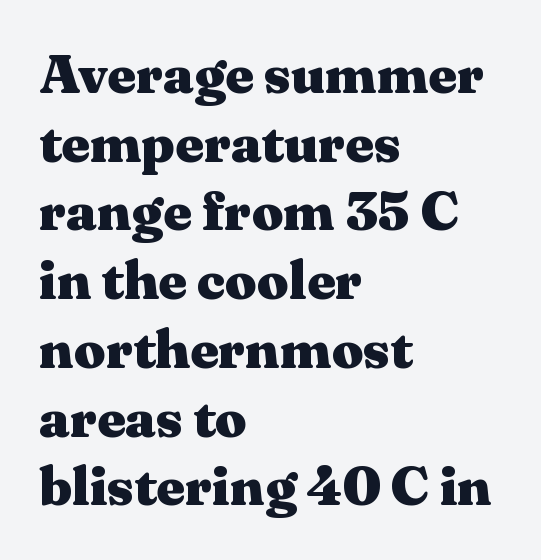
Every character sits straight up, as roman type does. Looks like regular typesetting: each glyph gets only the width it needs. The lines are quadded left. Tracking value appears to be zero — textbook default spacing. Summary of vertical rhythm: regular, with standard interline spacing.
